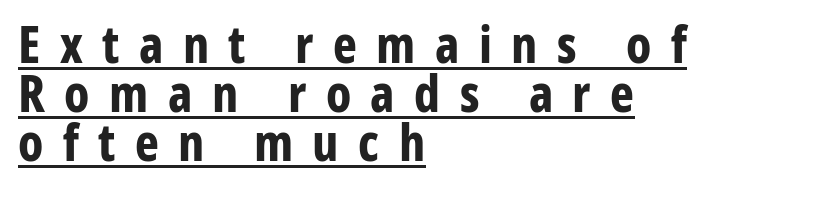
{"serif": "no", "italic": "no", "bold": "yes", "weight": "bold", "width": "condensed", "stroke_contrast": "low", "x_height": "medium", "monospaced": "no", "underline": "yes", "align": "left", "line_spacing": "tight", "line_spacing_ratio": 0.96, "letter_spacing": "wide", "letter_spacing_em": 0.38, "glyph_px": 51}
